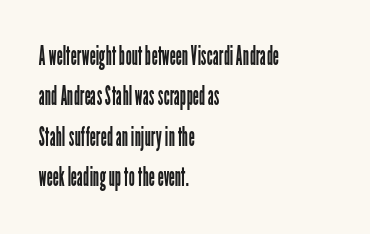
Q: Is the text bold? A: No.
Q: Is the text italic (slanted)? A: No, it is upright.
Q: Is the text underlined? A: No.
Q: How is the paragraph aligned? A: Left-aligned.
Q: Is the spacing between letters normal or unusually wide? A: Normal.
Q: Is the spacing between lines tight, normal or loose? A: Normal.
